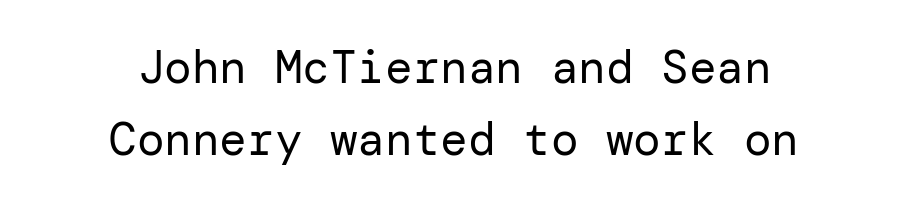
The image shows 46 px regular-weight sans-serif type, upright; set centered, normal line spacing (1.57x), normal letter spacing, not underlined; low stroke contrast and a medium x-height.
